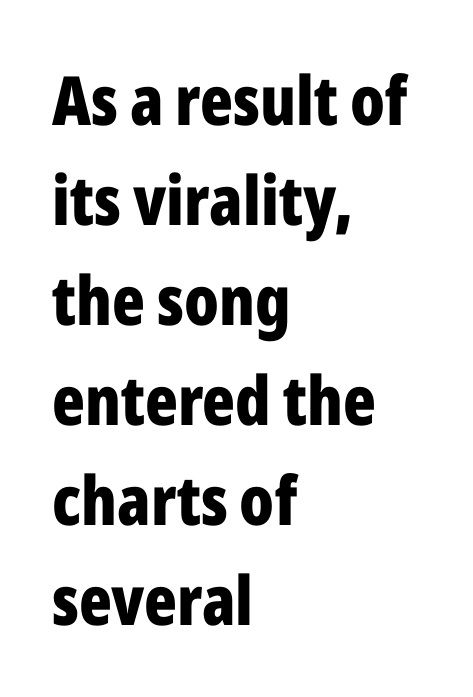
Q: Is the text bold? A: Yes.
Q: Is the text italic (slanted)? A: No, it is upright.
Q: Is the typeface a serif or a sans-serif typeface? A: Sans-serif.
Q: Is the text underlined? A: No.
Q: How is the paragraph aligned? A: Left-aligned.
Q: Is the spacing between letters normal or unusually wide? A: Normal.
Q: Is the spacing between lines tight, normal or loose? A: Normal.
Q: Width (condensed, normal, or wide)? A: Condensed.
Q: Stroke contrast? A: Low.
Q: x-height? A: Medium.
Q: Monospaced? A: No.
